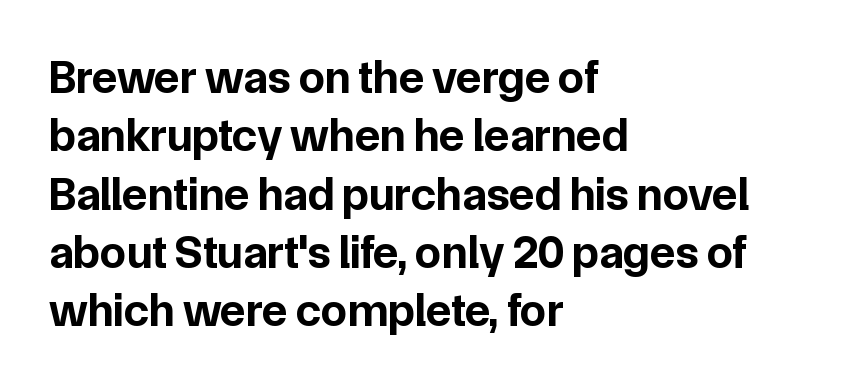
The image shows 47 px bold sans-serif type, upright; set left-aligned, line spacing 1.24x, normal letter spacing, not underlined; low stroke contrast and a medium x-height.
